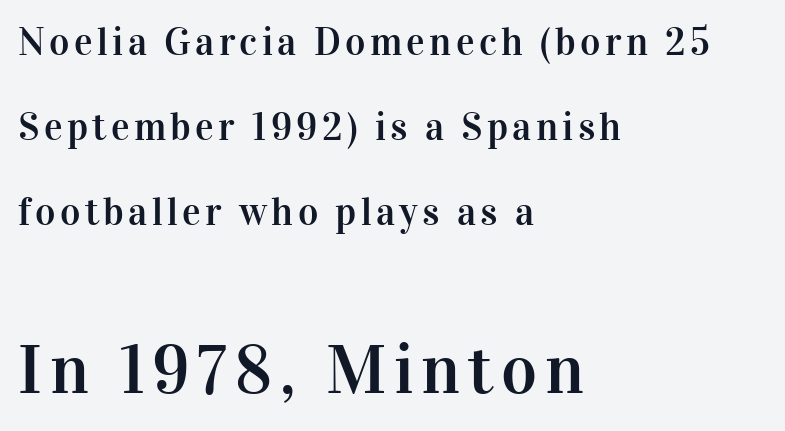
Q: Is the text italic (slanted)? A: No, it is upright.
Q: Is the typeface a serif or a sans-serif typeface? A: Serif.
Q: Is the text underlined? A: No.
Q: How is the paragraph aligned? A: Left-aligned.
Q: Is the spacing between lines tight, normal or loose? A: Loose.
Q: Which block of text is set in a larger size, the first (top) or the second (bottom)? A: The second (bottom) one.
Q: Width (condensed, normal, or wide)? A: Normal.
Q: Stroke contrast? A: High.
Q: x-height? A: Medium.
Q: Monospaced? A: No.
